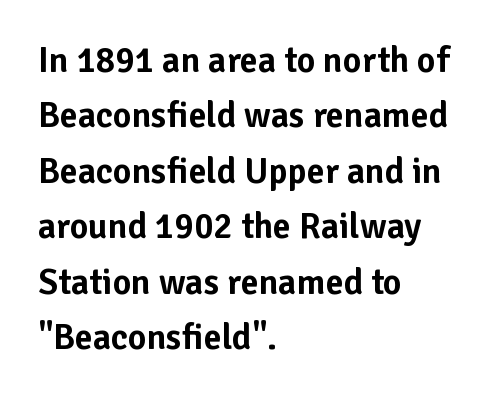
The image shows 36 px sans-serif type, upright; set left-aligned, normal line spacing (1.54x), normal letter spacing, not underlined; low stroke contrast and a medium x-height.
